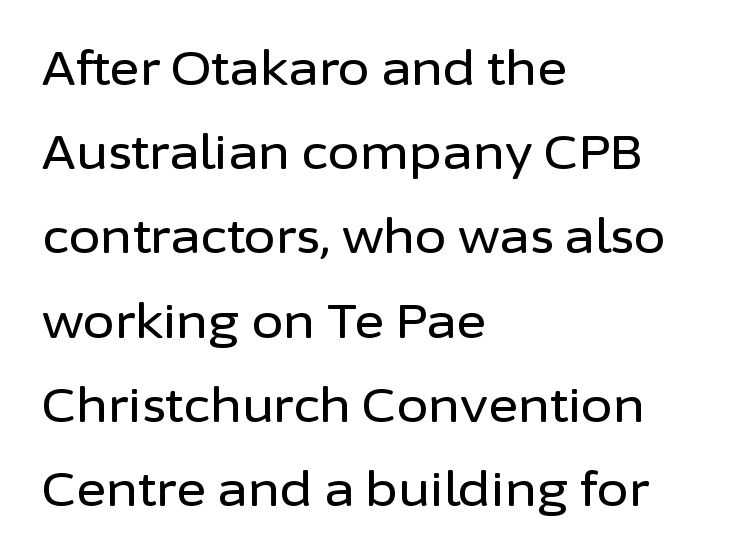
The image shows 46 px sans-serif type, upright; set left-aligned, line spacing 1.83x, normal letter spacing, not underlined; low stroke contrast and a medium x-height.
